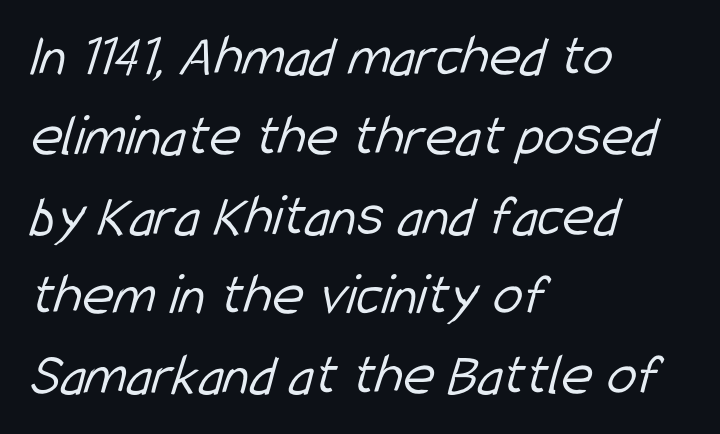
Vertical spacing — default. These lines keep a tight, regular rhythm from letter to letter. This rendering employs a face without finishing strokes, i.e., a sans-serif. The paragraph shown leans on its left margin.
